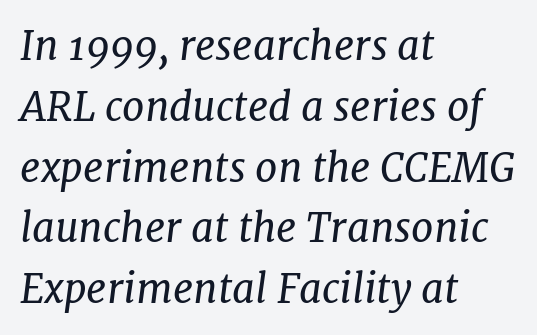
The image shows 40 px regular-weight serif type, italic (leaning right); set left-aligned, normal line spacing (1.52x), normal letter spacing, not underlined; low stroke contrast and a medium x-height.
